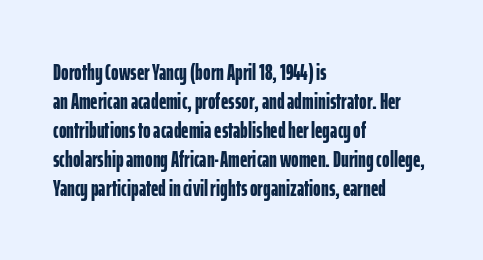
Q: Is the text bold? A: Yes.
Q: Is the text italic (slanted)? A: No, it is upright.
Q: Is the text underlined? A: No.
Q: How is the paragraph aligned? A: Left-aligned.
Q: Is the spacing between letters normal or unusually wide? A: Normal.
Q: Is the spacing between lines tight, normal or loose? A: Normal.
